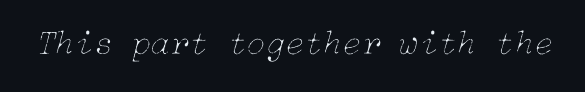
Q: Is the text bold? A: No.
Q: Is the text italic (slanted)? A: Yes, it leans right by about 15 degrees.
Q: Is the text underlined? A: No.
Q: Is the spacing between letters normal or unusually wide? A: Normal.
Q: Width (condensed, normal, or wide)? A: Normal.
Q: Stroke contrast? A: Low.
Q: x-height? A: Medium.
